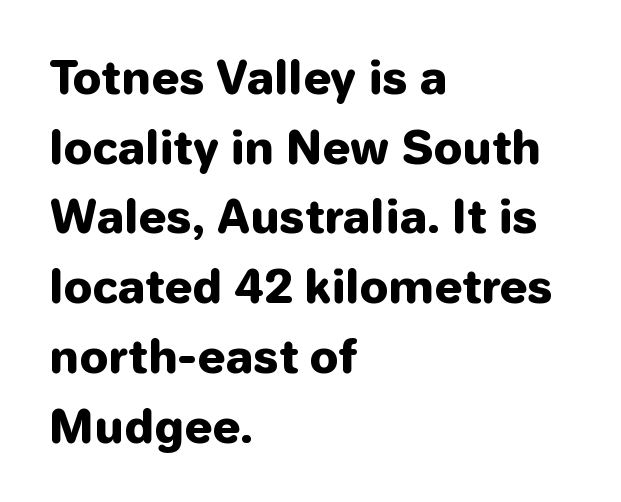
Q: Is the text bold? A: Yes.
Q: Is the text italic (slanted)? A: No, it is upright.
Q: Is the typeface a serif or a sans-serif typeface? A: Sans-serif.
Q: Is the text underlined? A: No.
Q: How is the paragraph aligned? A: Left-aligned.
Q: Is the spacing between letters normal or unusually wide? A: Normal.
Q: Is the spacing between lines tight, normal or loose? A: Normal.
Q: Width (condensed, normal, or wide)? A: Normal.
Q: Stroke contrast? A: Low.
Q: x-height? A: Medium.
Q: Monospaced? A: No.
